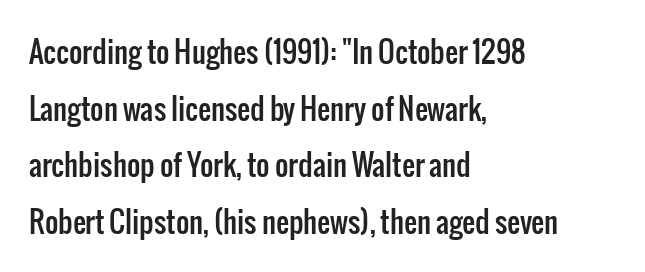
The passage shown is not underscored anywhere. Does the lettering tilt? It doesn't — this is upright. Layout note: lines flush left. Between one letter and the next there's only the usual sliver of space. Unlike a traditional serif, this face leaves its strokes unadorned. Here the designer chose a conventional face with non-uniform glyph widths.
